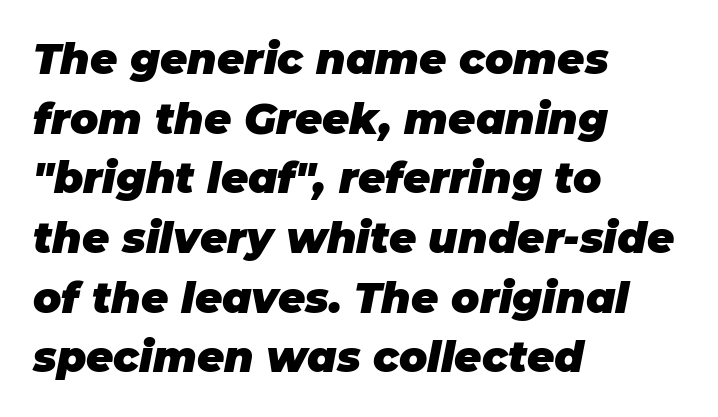
The image shows 42 px heavy type, italic (leaning right); set left-aligned, normal line spacing (1.42x), normal letter spacing, not underlined; low stroke contrast and a large x-height.
